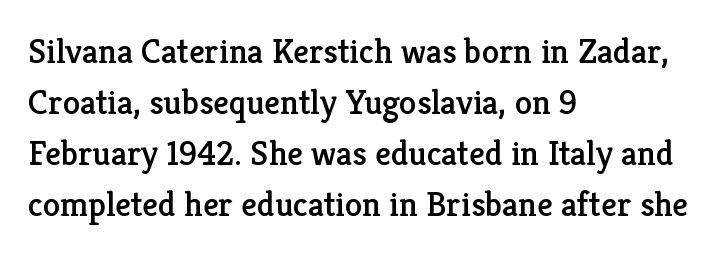
Q: Is the text italic (slanted)? A: No, it is upright.
Q: Is the typeface a serif or a sans-serif typeface? A: Serif.
Q: Is the text underlined? A: No.
Q: How is the paragraph aligned? A: Left-aligned.
Q: Is the spacing between letters normal or unusually wide? A: Normal.
Q: Is the spacing between lines tight, normal or loose? A: Normal.
Q: Width (condensed, normal, or wide)? A: Normal.
Q: Stroke contrast? A: Low.
Q: x-height? A: Medium.
Q: Monospaced? A: No.
